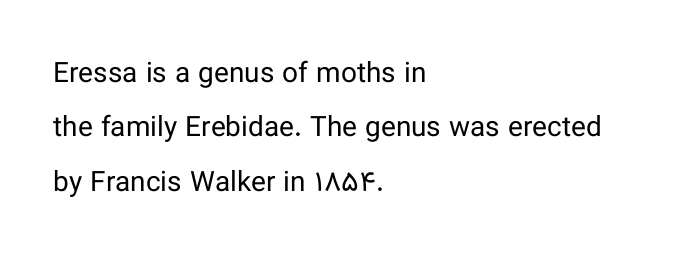
{"serif": "no", "italic": "no", "bold": "no", "weight": "regular", "width": "normal", "stroke_contrast": "low", "x_height": "medium", "monospaced": "no", "underline": "no", "align": "left", "line_spacing": "loose", "line_spacing_ratio": 1.94, "letter_spacing": "normal", "letter_spacing_em": 0.0, "glyph_px": 28}
